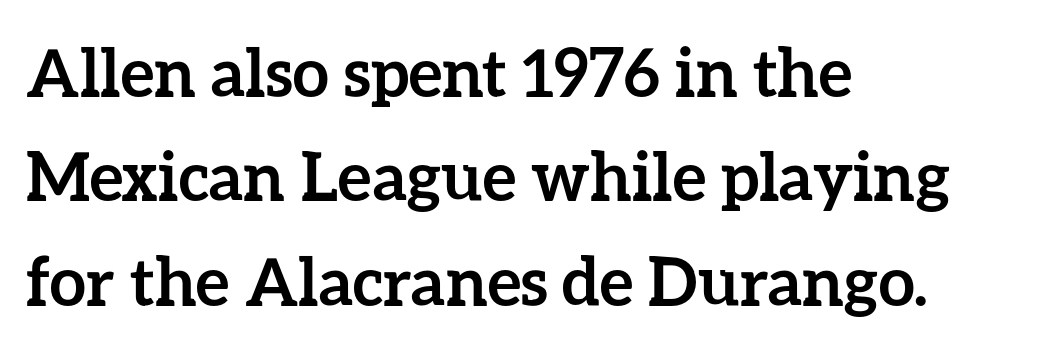
The image shows 66 px semibold type, upright; set left-aligned, normal line spacing (1.58x), normal letter spacing, not underlined; low stroke contrast and a medium x-height.
